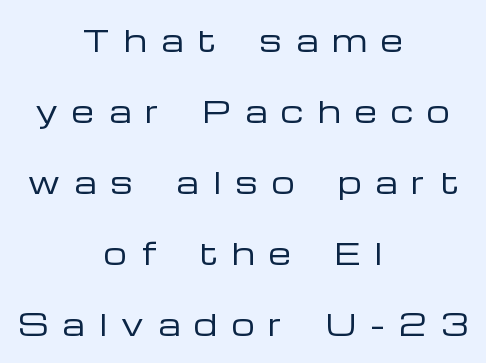
{"serif": "no", "italic": "no", "bold": "no", "weight": "regular", "width": "wide", "stroke_contrast": "low", "x_height": "medium", "monospaced": "no", "underline": "no", "align": "center", "line_spacing": "loose", "line_spacing_ratio": 2.45, "letter_spacing": "wide", "letter_spacing_em": 0.49, "glyph_px": 29}
